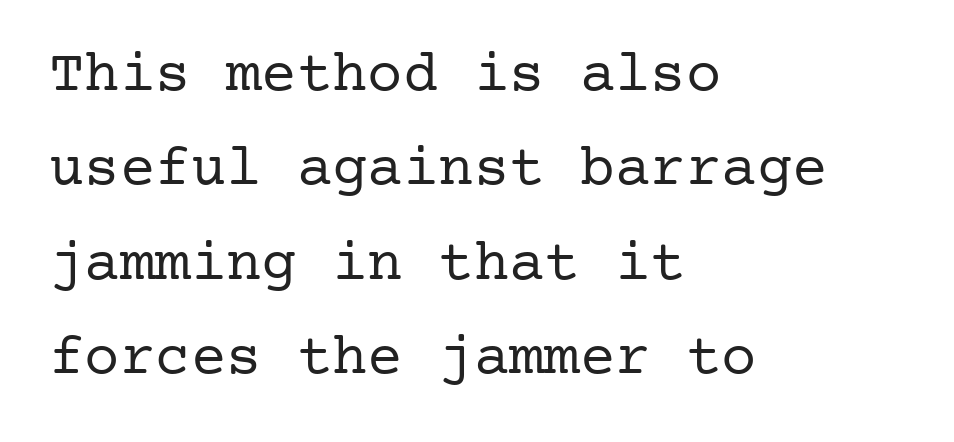
Q: Is the text bold? A: No.
Q: Is the text italic (slanted)? A: No, it is upright.
Q: Is the typeface a serif or a sans-serif typeface? A: Serif.
Q: Is the text underlined? A: No.
Q: How is the paragraph aligned? A: Left-aligned.
Q: Is the spacing between letters normal or unusually wide? A: Normal.
Q: Is the spacing between lines tight, normal or loose? A: Normal.
Q: Width (condensed, normal, or wide)? A: Normal.
Q: Stroke contrast? A: Low.
Q: x-height? A: Medium.
